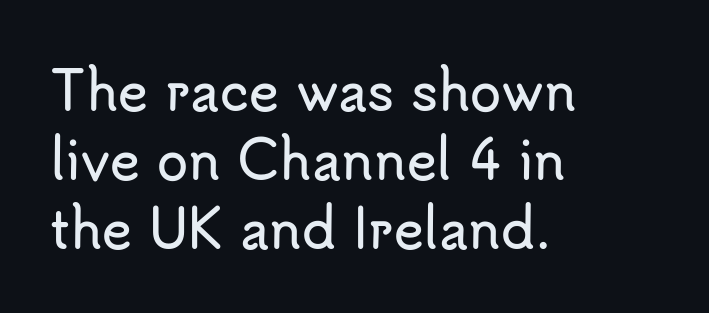
{"serif": "no", "italic": "no", "width": "normal", "stroke_contrast": "low", "x_height": "small", "monospaced": "no", "underline": "no", "align": "left", "line_spacing": "normal", "line_spacing_ratio": 1.35, "letter_spacing": "normal", "letter_spacing_em": 0.0, "glyph_px": 51}
